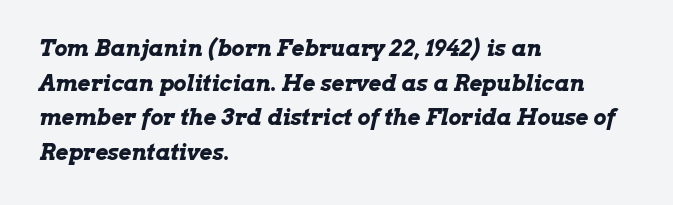
The image shows 22 px bold type, italic (leaning right); set left-aligned, normal line spacing (1.57x), normal letter spacing, not underlined.
